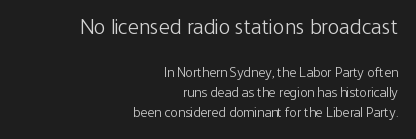
Interline gaps are of average width in this sample. Nope, not italic — everything's standing straight. If you squint, the top block still reads clearly — it's the larger of the two. The letterforms sit shoulder to shoulder at normal distance. Caption: multi-line text, flush right, ragged left.
